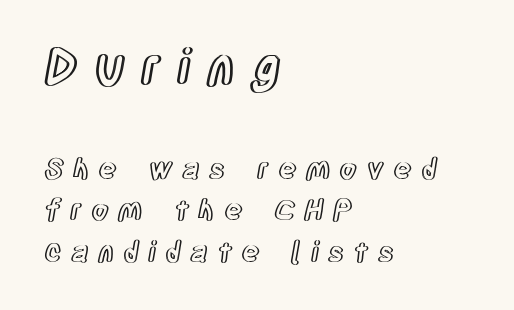
{"width": "condensed", "x_height": "large", "monospaced": "no", "underline": "no", "align": "left", "line_spacing": "normal", "line_spacing_ratio": 1.48, "letter_spacing": "wide", "letter_spacing_em": 0.34, "larger_block": "first", "size_ratio": 1.75, "glyph_px": 49}
